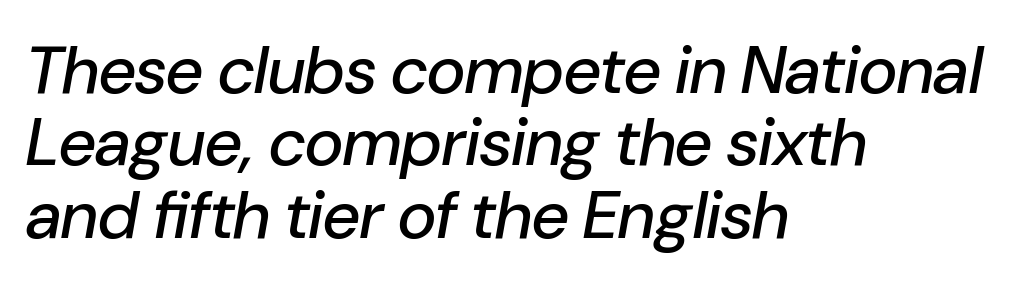
Q: Is the text italic (slanted)? A: Yes, it leans right by about 10 degrees.
Q: Is the text underlined? A: No.
Q: How is the paragraph aligned? A: Left-aligned.
Q: Is the spacing between letters normal or unusually wide? A: Normal.
Q: Is the spacing between lines tight, normal or loose? A: Tight.
Q: Width (condensed, normal, or wide)? A: Normal.
Q: Stroke contrast? A: Low.
Q: x-height? A: Medium.
Q: Monospaced? A: No.
